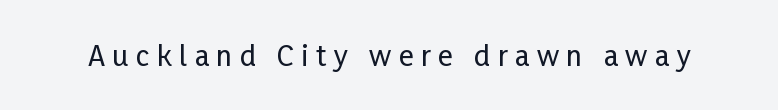
Q: Is the text italic (slanted)? A: No, it is upright.
Q: Is the typeface a serif or a sans-serif typeface? A: Sans-serif.
Q: Is the text underlined? A: No.
Q: Is the spacing between letters normal or unusually wide? A: Unusually wide.
Q: Width (condensed, normal, or wide)? A: Condensed.
Q: Stroke contrast? A: Low.
Q: x-height? A: Medium.
Q: Monospaced? A: No.
